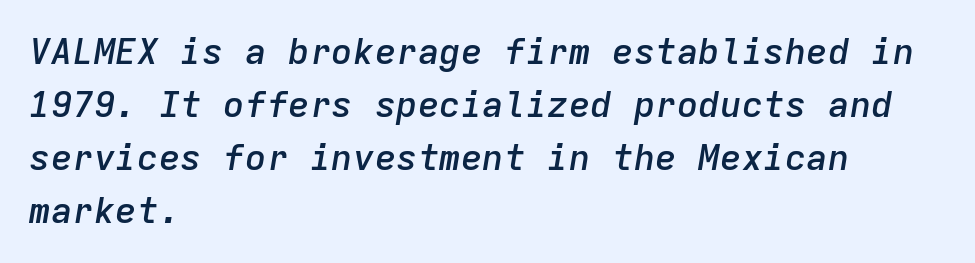
Compared with typical body copy, the letter spacing here is the same. It's the slanting kind of type. Emphasis by weight is partial: semibold. The rag falls on the right side of this text block.
